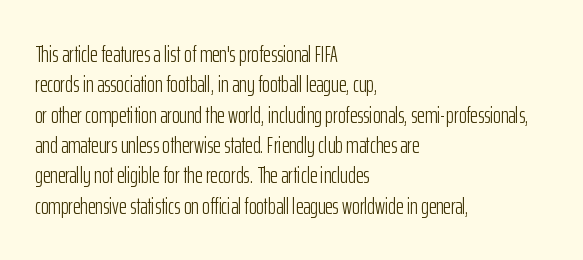
The image shows 23 px text type, upright; set left-aligned, normal line spacing (1.32x), normal letter spacing, not underlined.
